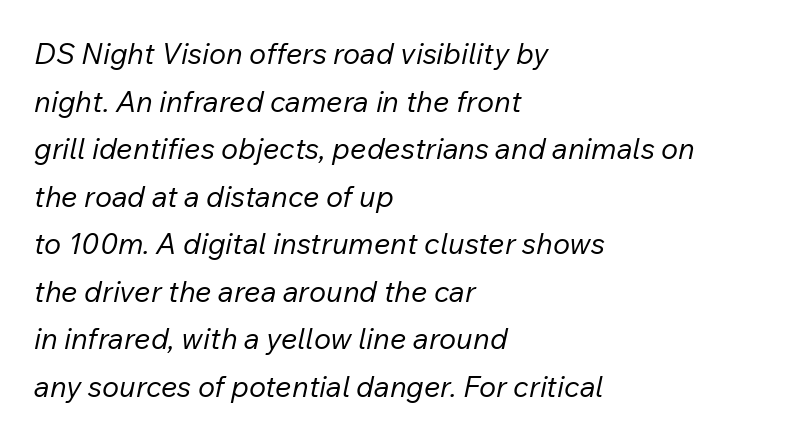
{"italic": "yes", "lean": "right", "slant_degrees": 12, "bold": "no", "weight": "regular", "width": "normal", "stroke_contrast": "low", "x_height": "medium", "monospaced": "no", "underline": "no", "align": "left", "line_spacing": "normal", "line_spacing_ratio": 1.64, "letter_spacing": "normal", "letter_spacing_em": 0.0, "glyph_px": 29}
